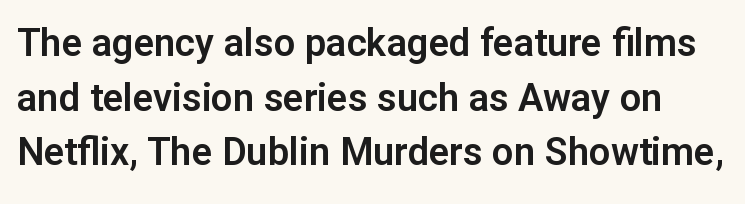
The image shows 38 px sans-serif type, upright; set normal line spacing (1.44x), normal letter spacing, not underlined; low stroke contrast and a medium x-height.
